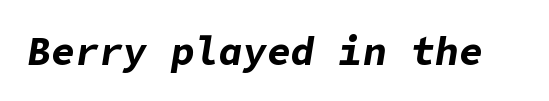
{"italic": "yes", "lean": "right", "slant_degrees": 9, "bold": "yes", "weight": "bold", "width": "normal", "stroke_contrast": "low", "x_height": "medium", "underline": "no", "letter_spacing": "normal", "letter_spacing_em": 0.0, "glyph_px": 40}
